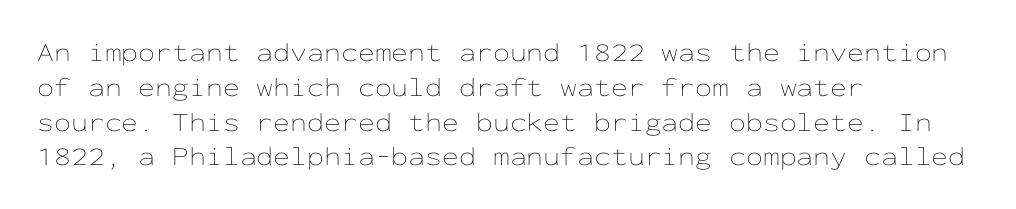
Q: Is the text bold? A: No.
Q: Is the text italic (slanted)? A: No, it is upright.
Q: Is the text underlined? A: No.
Q: How is the paragraph aligned? A: Left-aligned.
Q: Is the spacing between letters normal or unusually wide? A: Normal.
Q: Is the spacing between lines tight, normal or loose? A: Normal.
